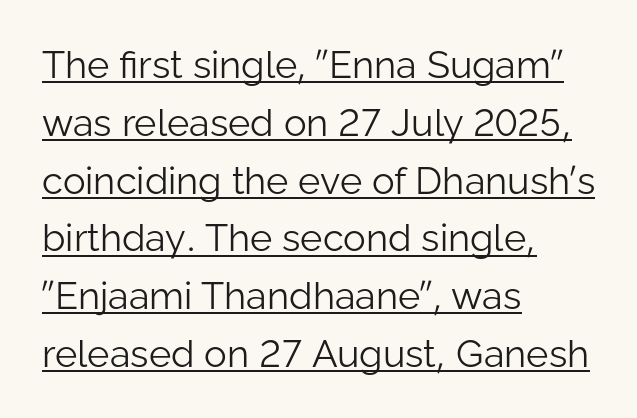
Q: Is the text bold? A: No.
Q: Is the text italic (slanted)? A: No, it is upright.
Q: Is the typeface a serif or a sans-serif typeface? A: Sans-serif.
Q: Is the text underlined? A: Yes.
Q: How is the paragraph aligned? A: Left-aligned.
Q: Is the spacing between letters normal or unusually wide? A: Normal.
Q: Is the spacing between lines tight, normal or loose? A: Normal.
Q: Width (condensed, normal, or wide)? A: Normal.
Q: Stroke contrast? A: Low.
Q: x-height? A: Medium.
Q: Monospaced? A: No.
